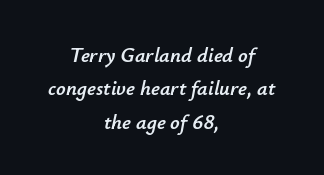
Is the letter spacing exaggerated? No — it looks like the ordinary default. Whoever set this chose a conventional vertical rhythm. The lines in this sample share a center point and differ in where they start and stop. When letters slant like this, we call the style italic. Glance below the letters and you will spot only blank space.
